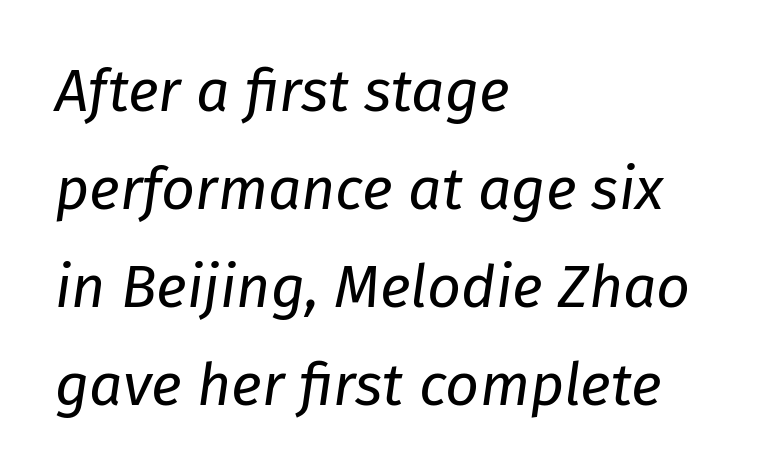
The image shows 59 px regular-weight type, italic (leaning right); set left-aligned, normal line spacing (1.66x), normal letter spacing, not underlined; low stroke contrast and a medium x-height.
